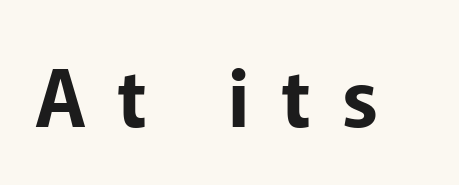
The image shows 79 px sans-serif type, upright; set unusually wide letter spacing (+0.4 em), not underlined; low stroke contrast and a medium x-height.
